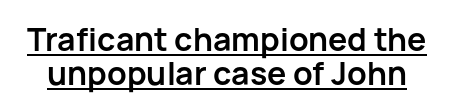
A typesetter would label this face a sans. A typographer would call this underscored text. The vertical gap from one line to the next is small. This sample has the flowing, uneven cadence of proportional lettering. Default kerning and tracking; the words read as compact shapes.
